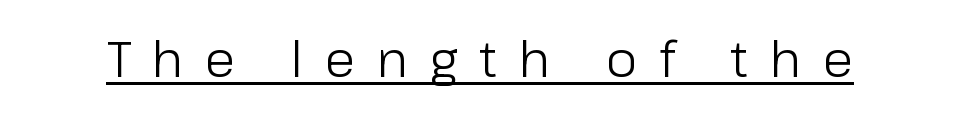
Q: Is the text bold? A: No.
Q: Is the text italic (slanted)? A: No, it is upright.
Q: Is the typeface a serif or a sans-serif typeface? A: Sans-serif.
Q: Is the text underlined? A: Yes.
Q: Is the spacing between letters normal or unusually wide? A: Unusually wide.
Q: Width (condensed, normal, or wide)? A: Normal.
Q: Stroke contrast? A: Low.
Q: x-height? A: Medium.
Q: Monospaced? A: No.
